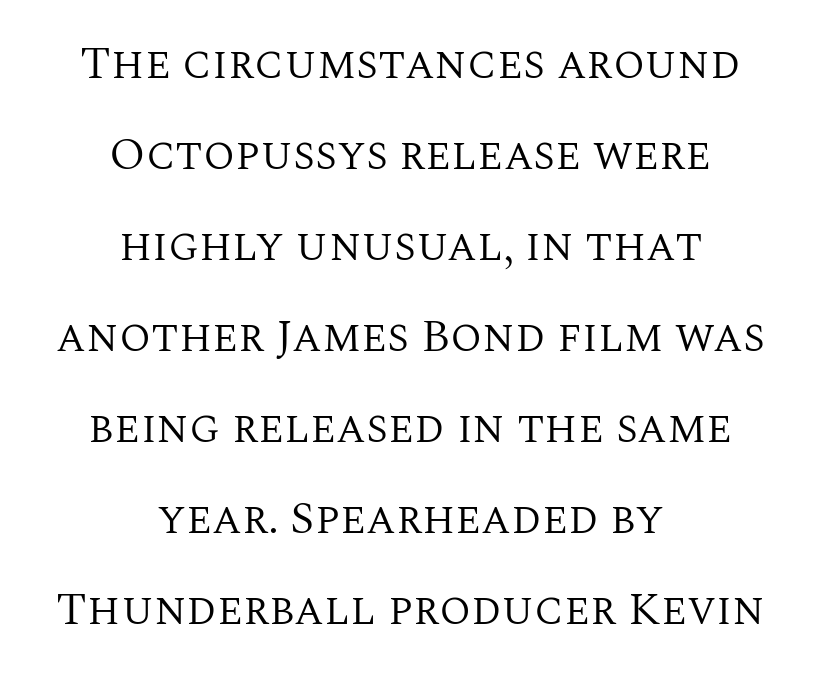
Q: Is the text bold? A: No.
Q: Is the text italic (slanted)? A: No, it is upright.
Q: Is the typeface a serif or a sans-serif typeface? A: Serif.
Q: Is the text underlined? A: No.
Q: How is the paragraph aligned? A: Centered.
Q: Is the spacing between letters normal or unusually wide? A: Normal.
Q: Is the spacing between lines tight, normal or loose? A: Loose.
Q: Width (condensed, normal, or wide)? A: Normal.
Q: Stroke contrast? A: Medium.
Q: x-height? A: Large.
Q: Monospaced? A: No.
